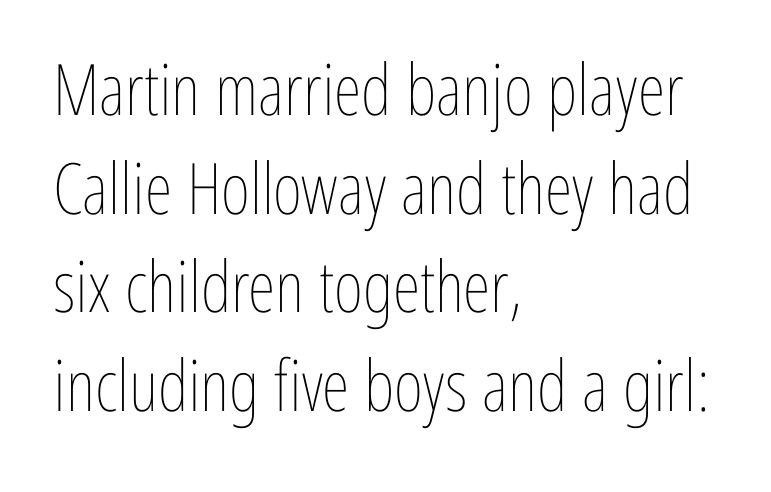
Q: Is the text bold? A: No.
Q: Is the text italic (slanted)? A: No, it is upright.
Q: Is the text underlined? A: No.
Q: How is the paragraph aligned? A: Left-aligned.
Q: Is the spacing between letters normal or unusually wide? A: Normal.
Q: Is the spacing between lines tight, normal or loose? A: Normal.
Q: Width (condensed, normal, or wide)? A: Condensed.
Q: Stroke contrast? A: Low.
Q: x-height? A: Medium.
Q: Monospaced? A: No.
